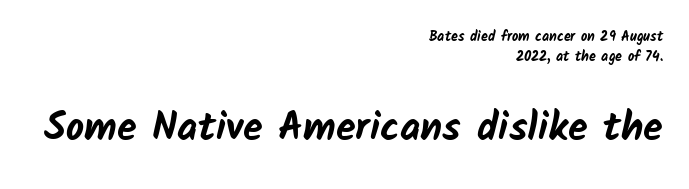
The image shows 40 px bold sans-serif type; set right-aligned, normal line spacing (1.41x), normal letter spacing, not underlined; the second (bottom) block is 2.86x larger; low stroke contrast and a medium x-height.
